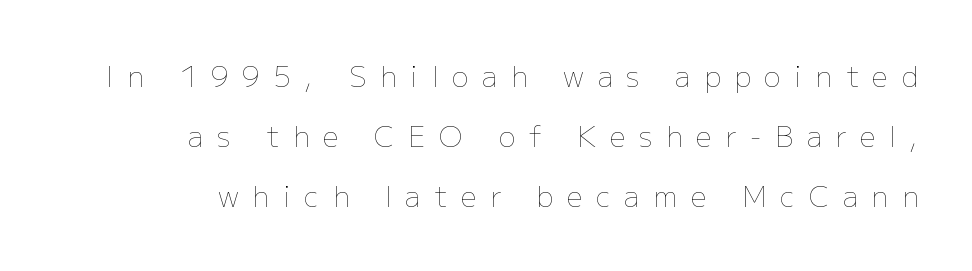
This sample uses an upright cut, with every glyph sitting square on the baseline. Letters have the restrained weight of plain body copy at most. The strip under each line holds only bare page. Students, observe: this is what heavily led, spacious text looks like. The lines are quadded right.
